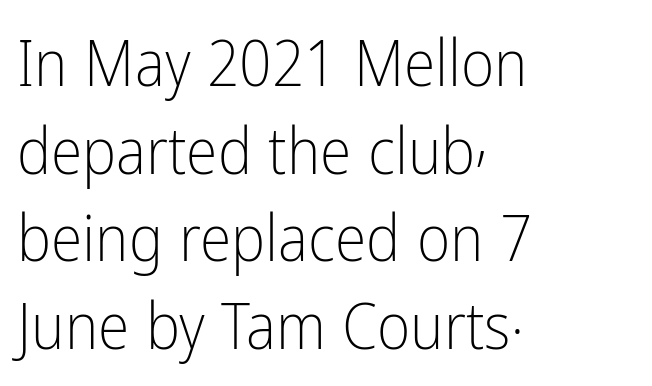
Weight: in the light-to-regular range. What kind of face is this? One without serifs — a sans. A roman cut, with each character standing at attention. Leading matches the norm, producing a regular column. Short and long lines alike share a common starting point at left. The horizontal fit of the characters is conventional and even.
